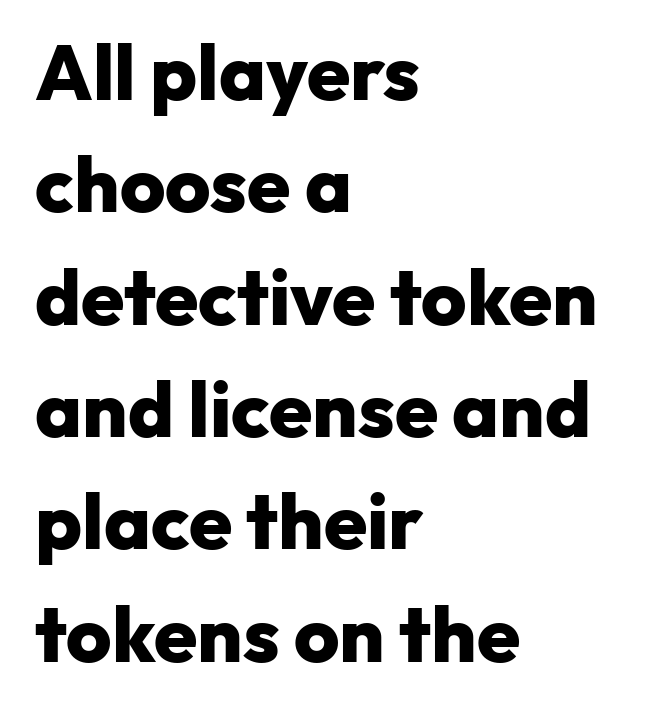
Q: Is the text bold? A: Yes.
Q: Is the text italic (slanted)? A: No, it is upright.
Q: Is the typeface a serif or a sans-serif typeface? A: Sans-serif.
Q: Is the text underlined? A: No.
Q: How is the paragraph aligned? A: Left-aligned.
Q: Is the spacing between letters normal or unusually wide? A: Normal.
Q: Is the spacing between lines tight, normal or loose? A: Normal.
Q: Width (condensed, normal, or wide)? A: Normal.
Q: Stroke contrast? A: Low.
Q: x-height? A: Medium.
Q: Monospaced? A: No.
